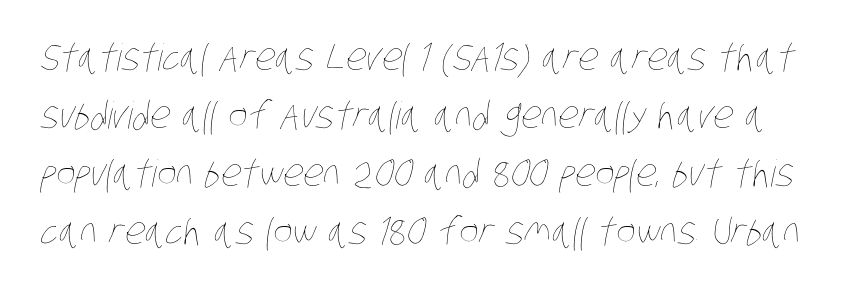
Successive baselines arrive at the customary interval. Characters follow at the spacing the type designer built in. Weight: regular or lighter. Is this a fixed-width face? No — the glyphs have proportional, varying widths.
